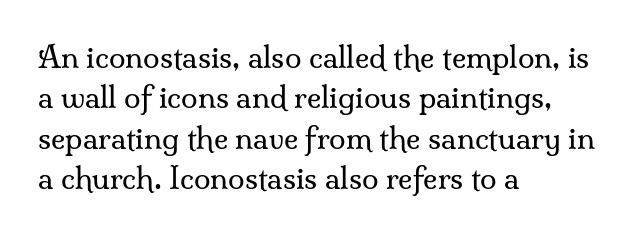
{"serif": "yes", "italic": "no", "bold": "no", "weight": "regular", "width": "normal", "stroke_contrast": "medium", "x_height": "small", "monospaced": "no", "underline": "no", "align": "left", "line_spacing": "normal", "line_spacing_ratio": 1.35, "letter_spacing": "normal", "letter_spacing_em": 0.0, "glyph_px": 30}
